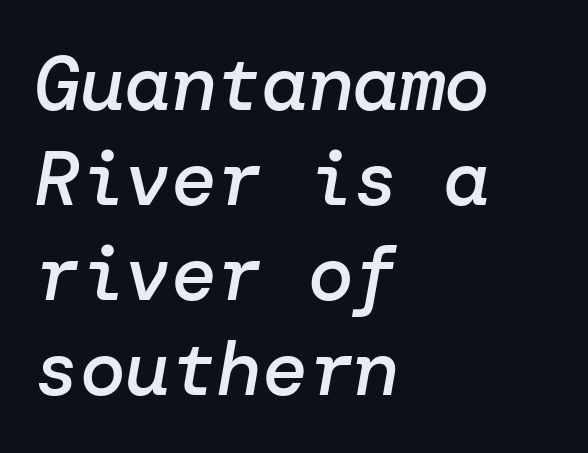
The image shows 76 px semibold type, italic (leaning right); set left-aligned, normal line spacing (1.25x), normal letter spacing, not underlined; low stroke contrast and a medium x-height.
